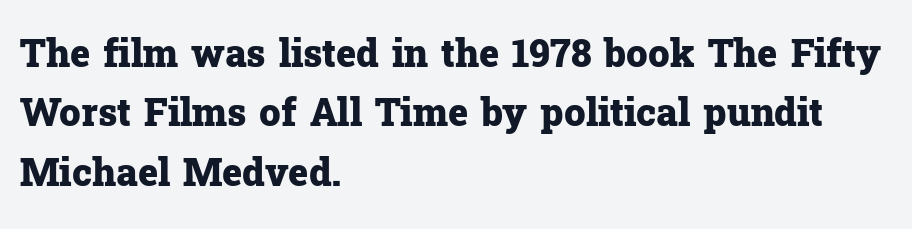
The glyphs are unaccompanied by any horizontal stroke below them. Rendered with straight, roman letterforms. The compositor pushed each line to the left boundary. Caption: bold face, heavy strokes.
